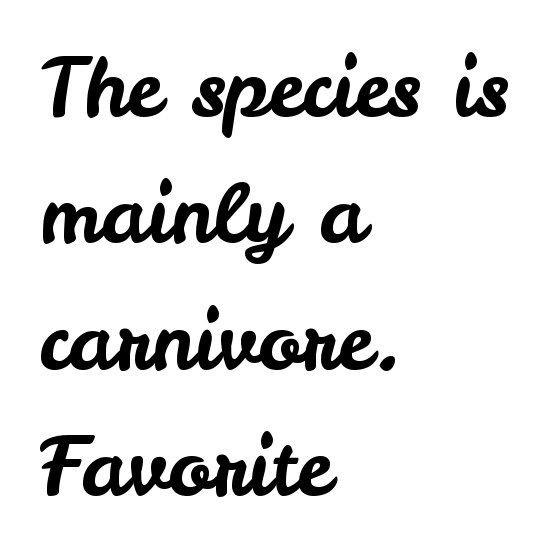
This sample has the flowing, uneven cadence of proportional lettering. Line beginnings align vertically; line endings do not. This sample uses plain, unmodified letter spacing.
